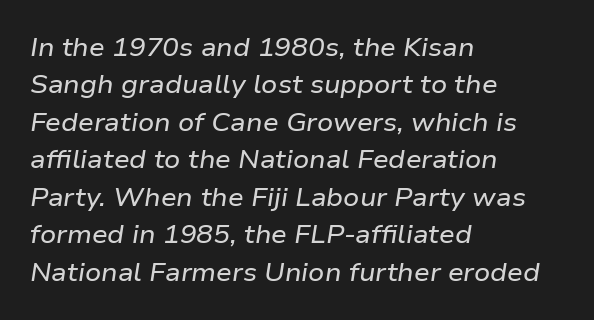
Q: Is the text italic (slanted)? A: Yes, it leans right by about 9 degrees.
Q: Is the text underlined? A: No.
Q: How is the paragraph aligned? A: Left-aligned.
Q: Is the spacing between letters normal or unusually wide? A: Normal.
Q: Is the spacing between lines tight, normal or loose? A: Normal.
